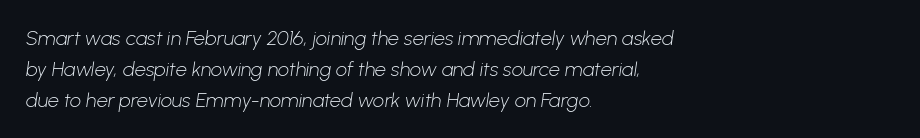
A bare baseline throughout the passage. The line-height multiplier appears to be the usual default. Is the block centered? No — it sits flush against the left margin. The gaps between neighbouring characters are ordinary and unremarkable.
